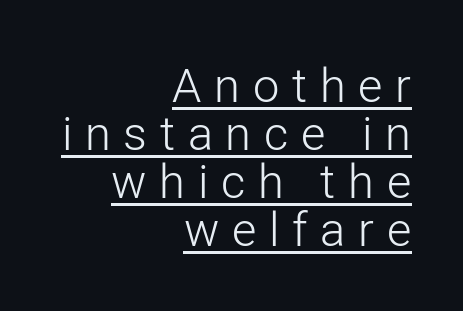
{"serif": "no", "italic": "no", "bold": "no", "weight": "light", "width": "normal", "stroke_contrast": "low", "x_height": "medium", "monospaced": "no", "underline": "yes", "align": "right", "line_spacing": "tight", "line_spacing_ratio": 1.02, "letter_spacing": "wide", "letter_spacing_em": 0.27, "glyph_px": 47}
